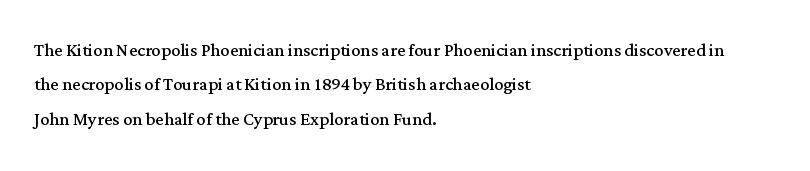
The image shows 23 px text type, upright; set left-aligned, normal line spacing (1.5x), normal letter spacing, not underlined.
